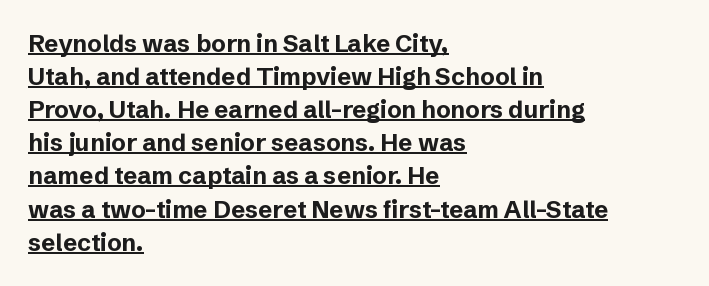
Q: Is the text bold? A: Yes.
Q: Is the text italic (slanted)? A: No, it is upright.
Q: Is the text underlined? A: Yes.
Q: How is the paragraph aligned? A: Left-aligned.
Q: Is the spacing between letters normal or unusually wide? A: Normal.
Q: Is the spacing between lines tight, normal or loose? A: Normal.
